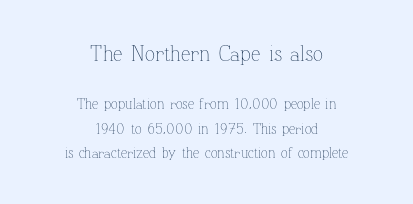
{"italic": "no", "bold": "no", "underline": "no", "align": "center", "line_spacing_ratio": 1.74, "letter_spacing": "normal", "letter_spacing_em": 0.0, "larger_block": "first", "size_ratio": 1.5, "glyph_px": 21}
